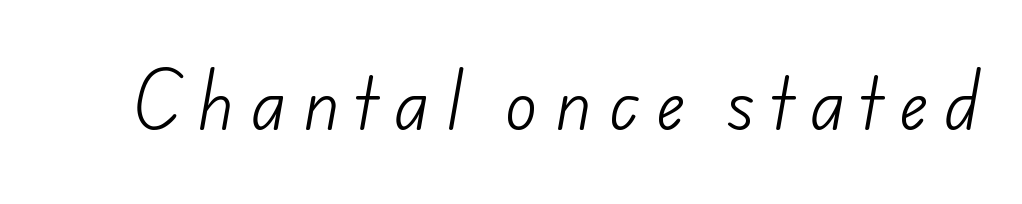
{"serif": "no", "bold": "no", "weight": "light", "width": "normal", "stroke_contrast": "low", "x_height": "small", "monospaced": "no", "underline": "no", "letter_spacing": "wide", "letter_spacing_em": 0.26, "glyph_px": 67}
